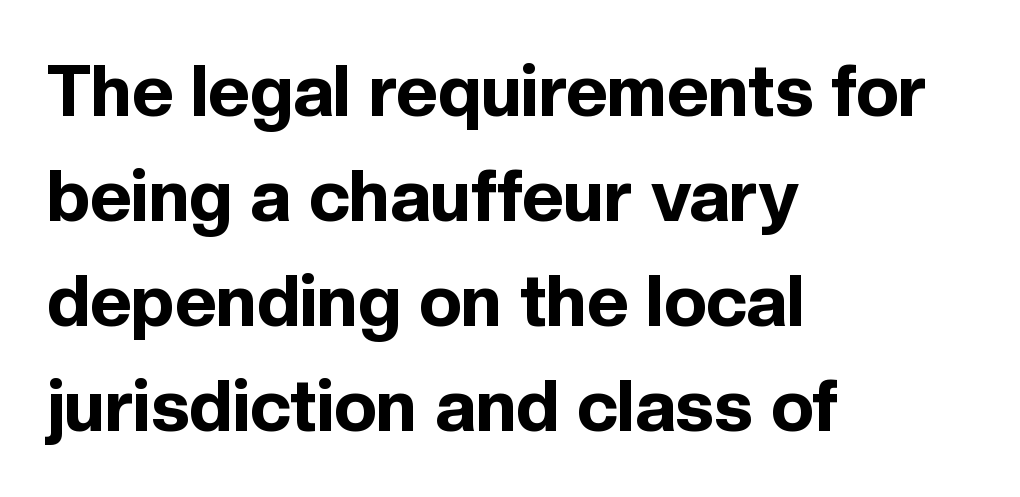
Q: Is the text bold? A: Yes.
Q: Is the text italic (slanted)? A: No, it is upright.
Q: Is the typeface a serif or a sans-serif typeface? A: Sans-serif.
Q: Is the text underlined? A: No.
Q: How is the paragraph aligned? A: Left-aligned.
Q: Is the spacing between letters normal or unusually wide? A: Normal.
Q: Is the spacing between lines tight, normal or loose? A: Normal.
Q: Width (condensed, normal, or wide)? A: Normal.
Q: x-height? A: Medium.
Q: Monospaced? A: No.
